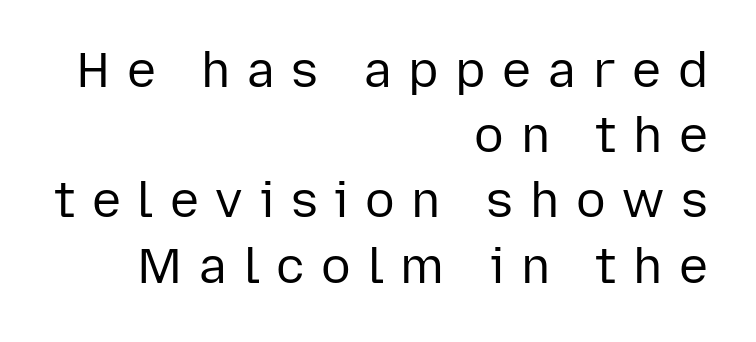
Q: Is the text bold? A: No.
Q: Is the text italic (slanted)? A: No, it is upright.
Q: Is the typeface a serif or a sans-serif typeface? A: Sans-serif.
Q: Is the text underlined? A: No.
Q: How is the paragraph aligned? A: Right-aligned.
Q: Is the spacing between letters normal or unusually wide? A: Unusually wide.
Q: Is the spacing between lines tight, normal or loose? A: Normal.
Q: Width (condensed, normal, or wide)? A: Normal.
Q: Stroke contrast? A: Low.
Q: x-height? A: Medium.
Q: Monospaced? A: No.
